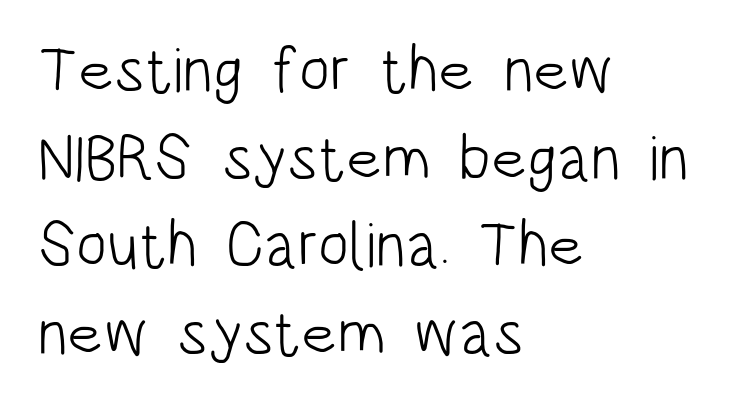
Q: Is the text bold? A: No.
Q: Is the text italic (slanted)? A: No, it is upright.
Q: Is the typeface a serif or a sans-serif typeface? A: Sans-serif.
Q: Is the text underlined? A: No.
Q: How is the paragraph aligned? A: Left-aligned.
Q: Is the spacing between letters normal or unusually wide? A: Normal.
Q: Is the spacing between lines tight, normal or loose? A: Normal.
Q: Width (condensed, normal, or wide)? A: Condensed.
Q: Stroke contrast? A: Low.
Q: x-height? A: Large.
Q: Monospaced? A: No.
